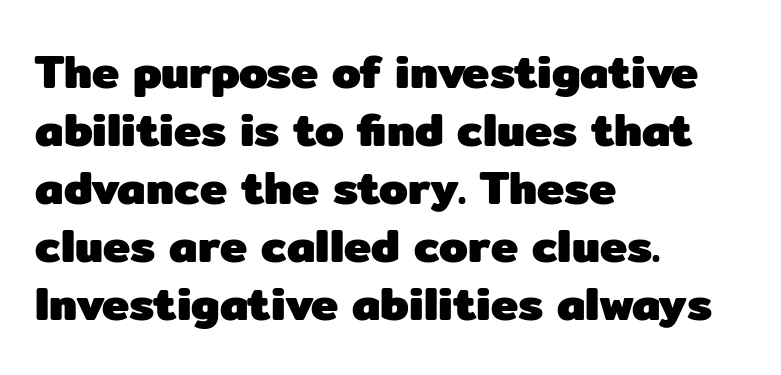
The image shows 46 px heavy sans-serif type, upright; set left-aligned, normal line spacing (1.26x), normal letter spacing, not underlined; low stroke contrast and a medium x-height.
